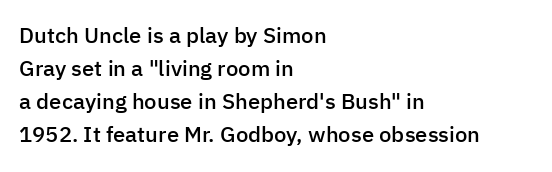
{"italic": "no", "bold": "semi", "underline": "no", "align": "left", "line_spacing": "normal", "line_spacing_ratio": 1.5, "letter_spacing": "normal", "letter_spacing_em": 0.0, "glyph_px": 22}
